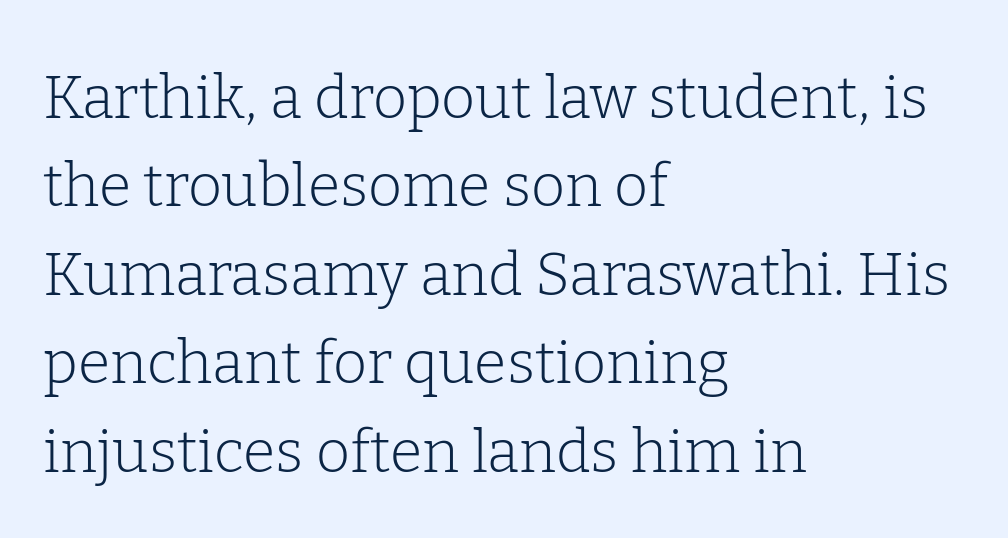
The image shows 59 px light serif type, upright; set left-aligned, normal line spacing (1.5x), normal letter spacing, not underlined; low stroke contrast and a medium x-height.
